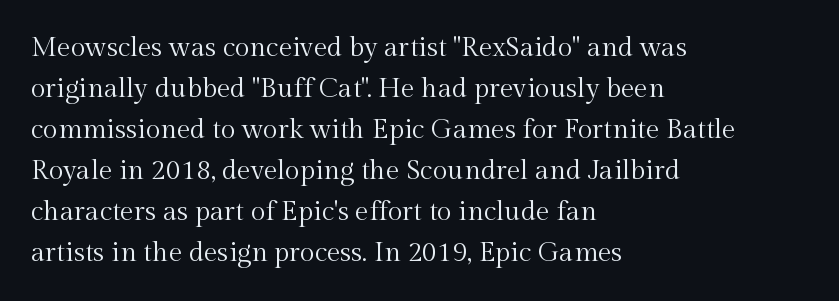
The image shows 27 px text type, upright; set left-aligned, normal line spacing (1.52x), normal letter spacing, not underlined.
